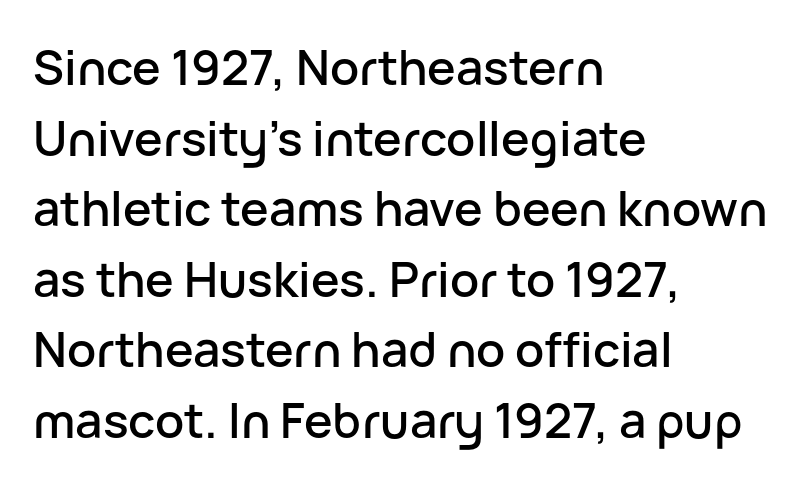
Q: Is the text italic (slanted)? A: No, it is upright.
Q: Is the typeface a serif or a sans-serif typeface? A: Sans-serif.
Q: Is the text underlined? A: No.
Q: How is the paragraph aligned? A: Left-aligned.
Q: Is the spacing between letters normal or unusually wide? A: Normal.
Q: Is the spacing between lines tight, normal or loose? A: Normal.
Q: Width (condensed, normal, or wide)? A: Normal.
Q: Stroke contrast? A: Low.
Q: x-height? A: Medium.
Q: Monospaced? A: No.
